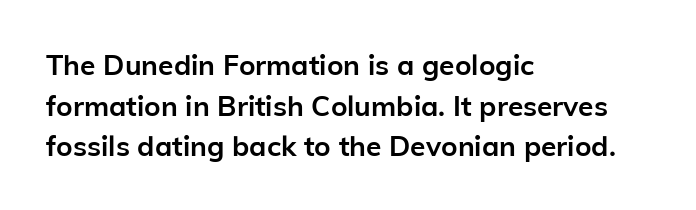
Clear beneath every line of the passage. The rendering uses a bold face; every stroke is thick and dark. These lines were composed using upright roman letters. The tracking reads as untouched default to a designer's eye.
